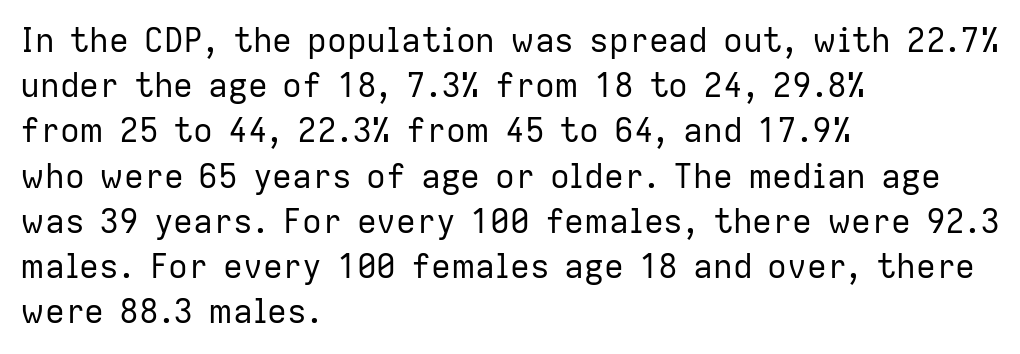
{"serif": "no", "italic": "no", "bold": "no", "weight": "regular", "width": "normal", "stroke_contrast": "low", "x_height": "medium", "monospaced": "no", "underline": "no", "align": "left", "line_spacing": "normal", "line_spacing_ratio": 1.37, "letter_spacing": "normal", "letter_spacing_em": 0.0, "glyph_px": 33}
